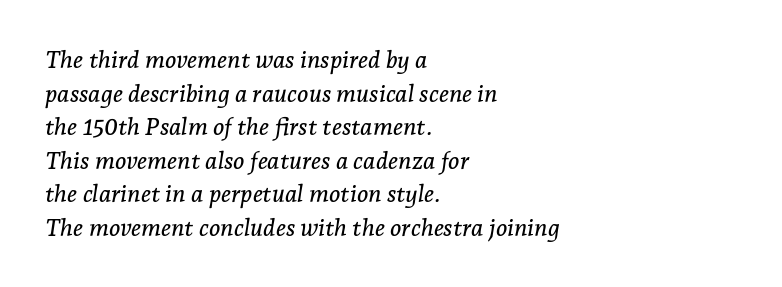
{"italic": "yes", "lean": "right", "slant_degrees": 7, "underline": "no", "align": "left", "line_spacing": "normal", "line_spacing_ratio": 1.4, "letter_spacing": "normal", "letter_spacing_em": 0.0, "glyph_px": 24}
